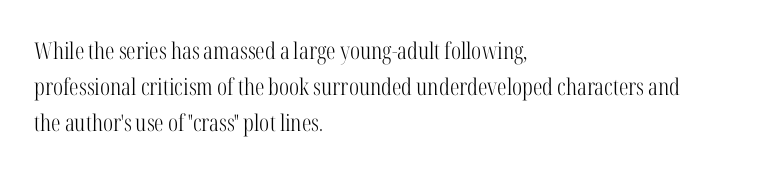
The foot of each line stays bare and open. It's the straight-up-and-down kind of type. The gaps between neighbouring characters are ordinary and unremarkable. A normal amount of white space separates one row of letters from the next. Typeset ragged right — the left edge is the straight one. Is the stroke heavy? The answer is a plain regular-or-lighter.
